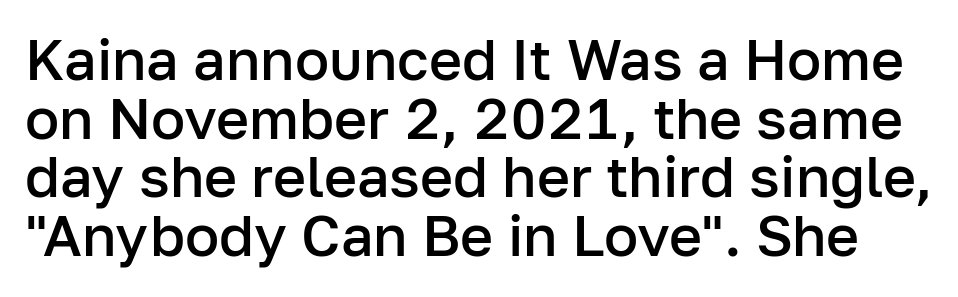
Observe the ordinary spacing: letters are neighbours, not strangers. Character widths vary here, with narrow letters taking less room than wide ones. What weight is shown? A semibold, between regular and bold. The gap between lines stays unmarked. Type style note: lacks serifs. Ascenders rise straight up at ninety degrees.
